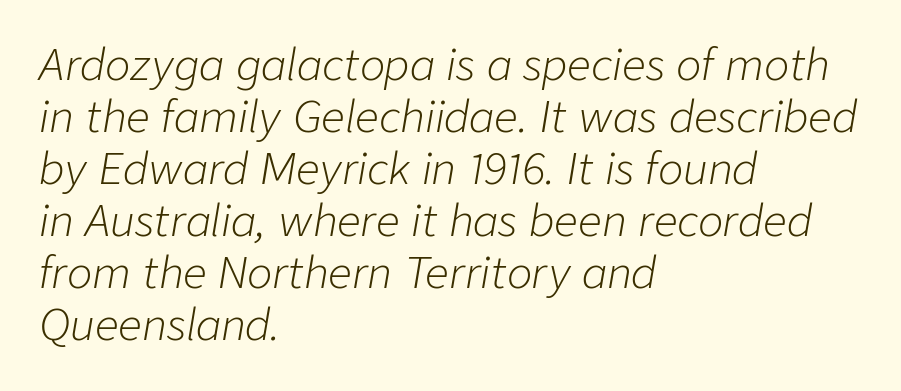
This reads as an unemphasized weight, regular at the heaviest. Do the characters align in a grid? No, the font is proportional. The specimen reads as italic at a glance. Default kerning and tracking; the words read as compact shapes. Left-aligned paragraph, ragged on the right.
